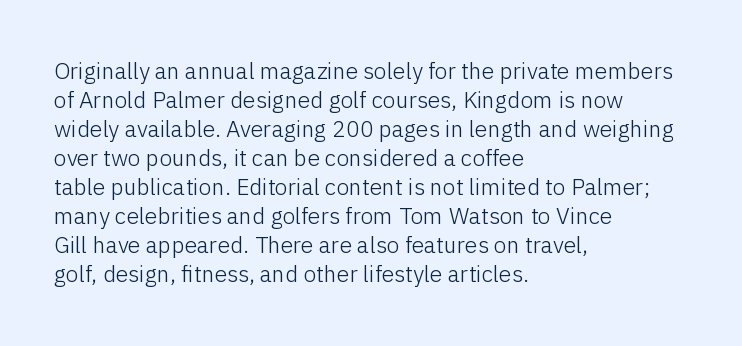
The image shows 23 px text type, upright; set left-aligned, normal line spacing (1.26x), normal letter spacing, not underlined.
